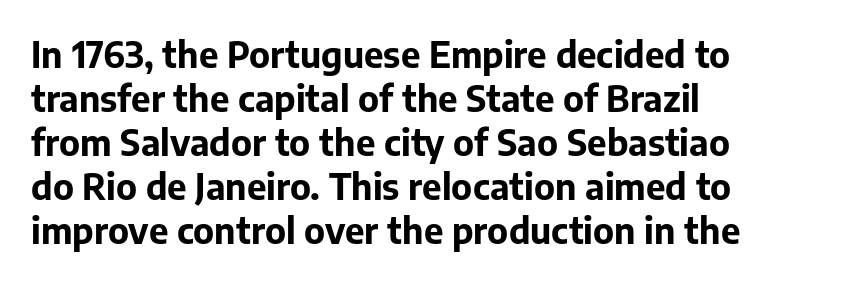
This sample uses plain, unmodified letter spacing. In terms of weight, the rendering is a true, heavy bold. Has an underline been added? It has not. Characters remain perfectly vertical along every line.
